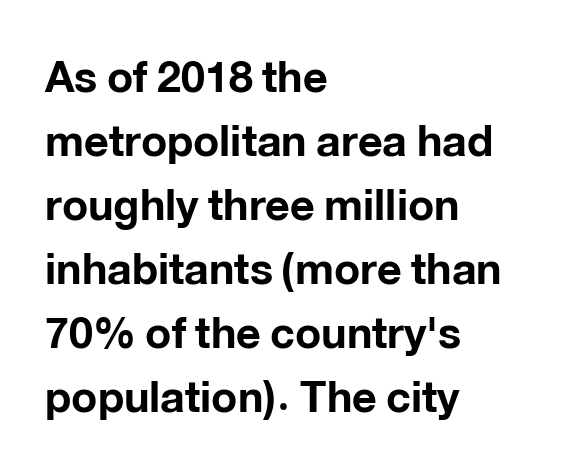
{"serif": "no", "italic": "no", "bold": "yes", "weight": "bold", "width": "normal", "stroke_contrast": "low", "x_height": "medium", "monospaced": "no", "underline": "no", "align": "left", "line_spacing": "normal", "line_spacing_ratio": 1.49, "letter_spacing": "normal", "letter_spacing_em": 0.0, "glyph_px": 43}
